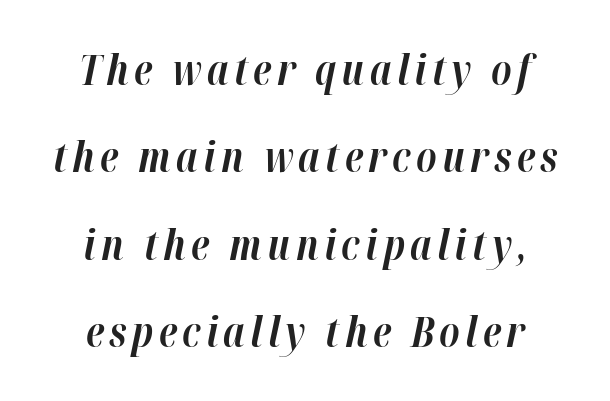
The image shows 41 px bold type, italic (leaning right); set centered, loose line spacing (2.13x), not underlined; high stroke contrast and a medium x-height.
